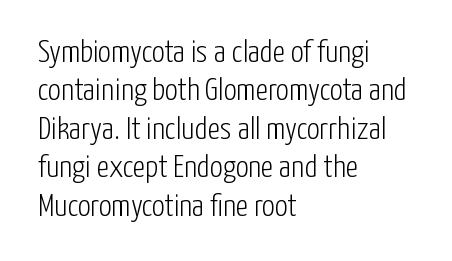
The image shows 32 px light, condensed sans-serif type, upright; set left-aligned, line spacing 1.2x, normal letter spacing, not underlined; low stroke contrast and a medium x-height.
